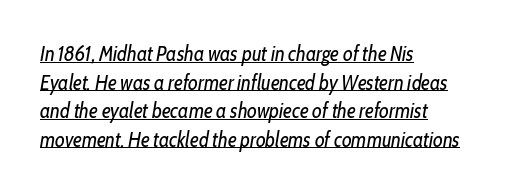
The image shows 21 px text type, italic (leaning right); set left-aligned, normal line spacing (1.36x), normal letter spacing, underlined.
